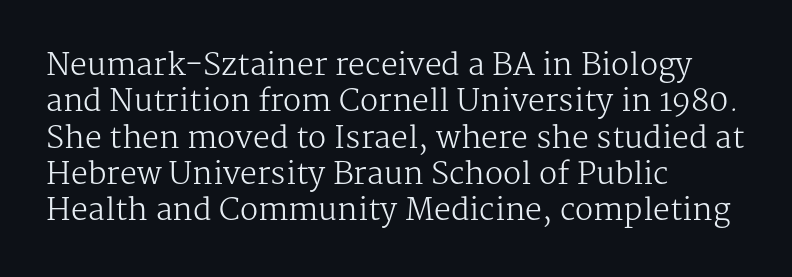
The image shows 30 px regular-weight serif type, upright; set left-aligned, line spacing 1.21x, normal letter spacing, not underlined; medium stroke contrast and a medium x-height.
